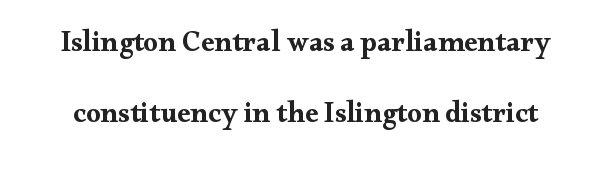
Every character sits straight up, as roman type does. The baseline area is clear. The face used here is proportionally spaced, like ordinary book or web type. The typeface chosen for these lines features serifs. You could call the tracking neutral — neither tight nor loose. These lines stand farther apart than default settings would place them.
